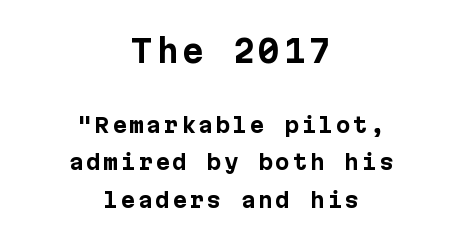
Which margin do the lines hug? Neither — every line sits in the middle. The face used here has the dense, thick strokes of a bold. The specimen reads as upright at a glance. These two chunks differ in scale, with the top chunk taking the larger measure. Type without underlining.
